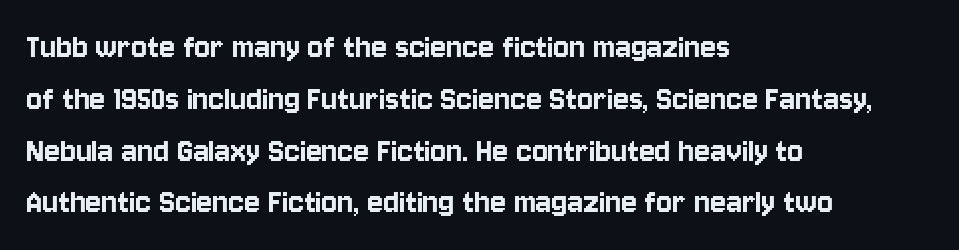
{"serif": "no", "italic": "no", "width": "condensed", "stroke_contrast": "low", "x_height": "large", "monospaced": "no", "underline": "no", "align": "left", "line_spacing": "normal", "line_spacing_ratio": 1.4, "letter_spacing": "normal", "letter_spacing_em": 0.0, "glyph_px": 37}
